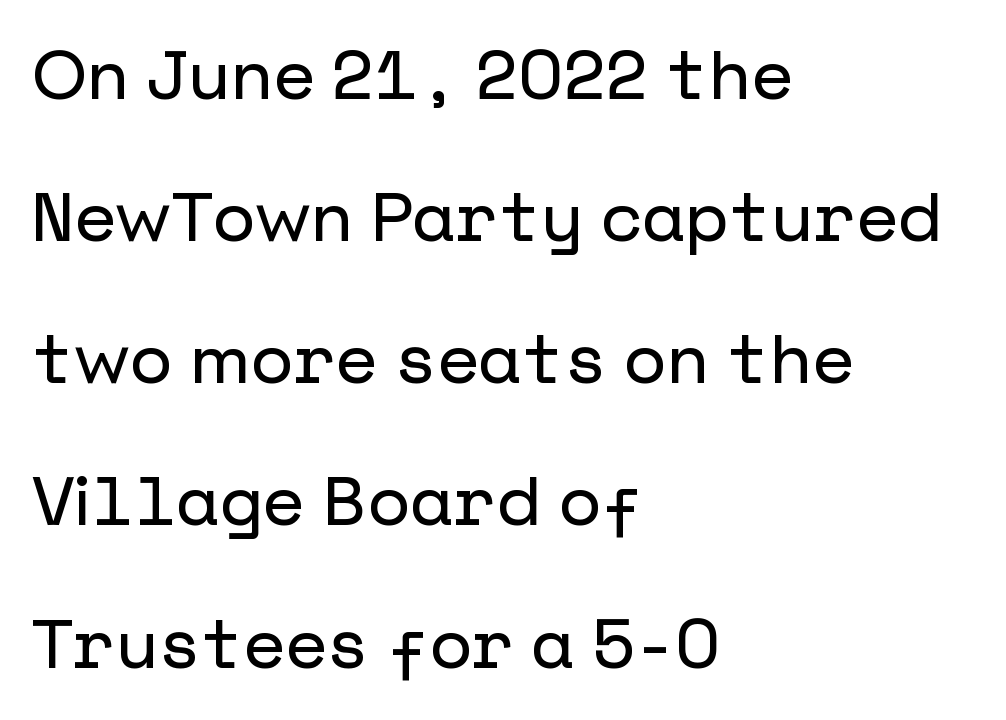
Q: Is the text italic (slanted)? A: No, it is upright.
Q: Is the typeface a serif or a sans-serif typeface? A: Sans-serif.
Q: Is the text underlined? A: No.
Q: How is the paragraph aligned? A: Left-aligned.
Q: Is the spacing between letters normal or unusually wide? A: Normal.
Q: Is the spacing between lines tight, normal or loose? A: Loose.
Q: Width (condensed, normal, or wide)? A: Normal.
Q: Stroke contrast? A: Low.
Q: x-height? A: Medium.
